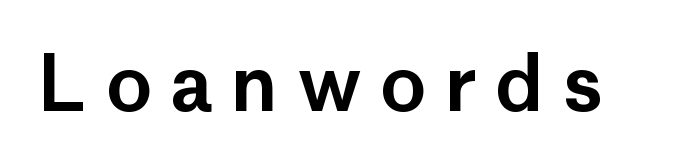
{"serif": "no", "italic": "no", "width": "normal", "stroke_contrast": "low", "x_height": "medium", "monospaced": "no", "underline": "no", "letter_spacing": "wide", "letter_spacing_em": 0.25, "glyph_px": 76}
